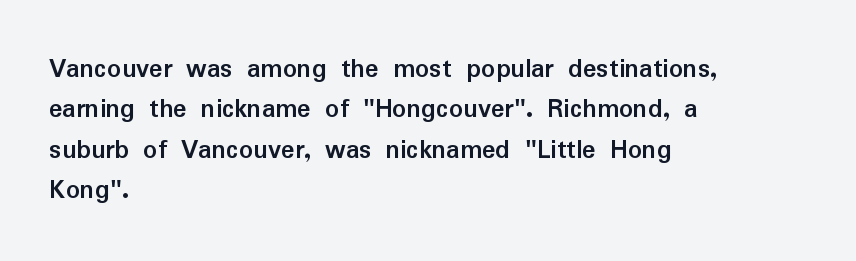
{"serif": "no", "italic": "no", "bold": "yes", "weight": "semibold", "width": "normal", "stroke_contrast": "low", "x_height": "medium", "monospaced": "no", "underline": "no", "align": "left", "line_spacing": "normal", "line_spacing_ratio": 1.44, "letter_spacing": "normal", "letter_spacing_em": 0.0, "glyph_px": 28}
